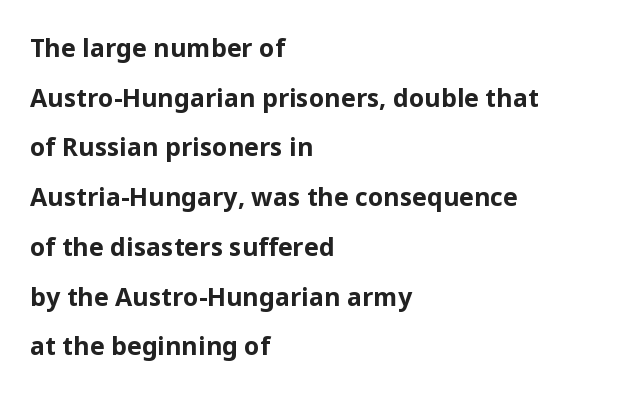
Q: Is the text bold? A: Yes.
Q: Is the text italic (slanted)? A: No, it is upright.
Q: Is the text underlined? A: No.
Q: How is the paragraph aligned? A: Left-aligned.
Q: Is the spacing between letters normal or unusually wide? A: Normal.
Q: Is the spacing between lines tight, normal or loose? A: Loose.
